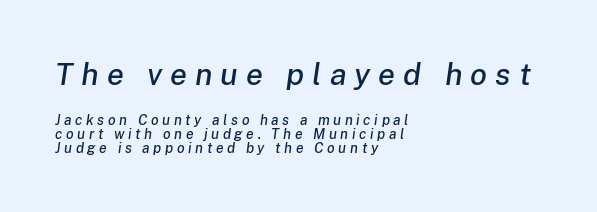
The image shows 31 px text type, italic (leaning right); set left-aligned, tight line spacing (1.0x), unusually wide letter spacing (+0.26 em), not underlined; the first (top) block is 2.21x larger; low stroke contrast and a medium x-height.
